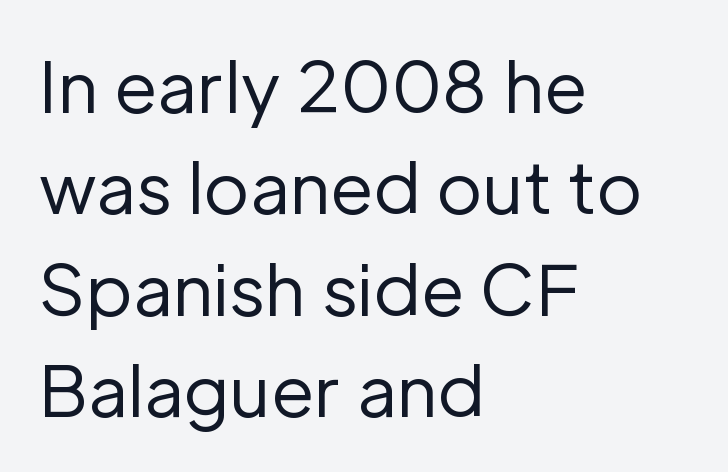
The image shows 70 px regular-weight sans-serif type, upright; set left-aligned, normal line spacing (1.45x), normal letter spacing, not underlined; low stroke contrast and a medium x-height.
